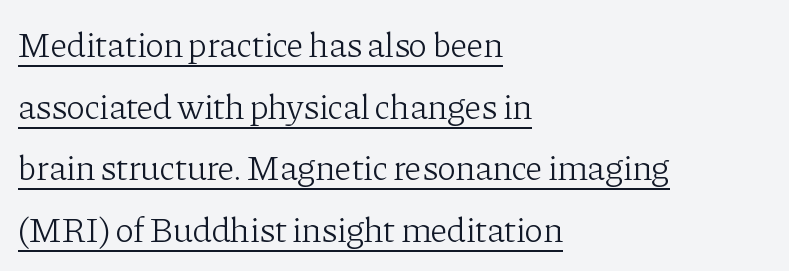
Q: Is the text bold? A: No.
Q: Is the text italic (slanted)? A: No, it is upright.
Q: Is the typeface a serif or a sans-serif typeface? A: Serif.
Q: Is the text underlined? A: Yes.
Q: How is the paragraph aligned? A: Left-aligned.
Q: Is the spacing between letters normal or unusually wide? A: Normal.
Q: Width (condensed, normal, or wide)? A: Normal.
Q: Stroke contrast? A: Low.
Q: x-height? A: Medium.
Q: Monospaced? A: No.
